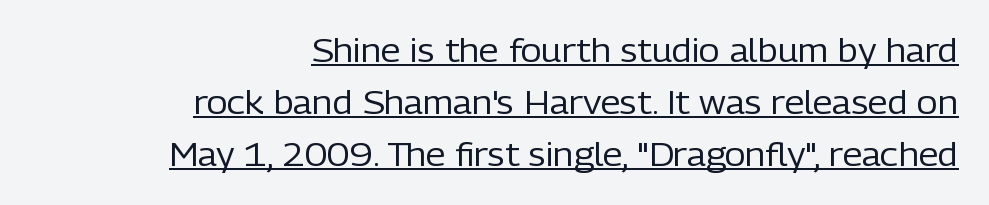
Q: Is the text bold? A: No.
Q: Is the text italic (slanted)? A: No, it is upright.
Q: Is the typeface a serif or a sans-serif typeface? A: Sans-serif.
Q: Is the text underlined? A: Yes.
Q: How is the paragraph aligned? A: Right-aligned.
Q: Is the spacing between letters normal or unusually wide? A: Normal.
Q: Is the spacing between lines tight, normal or loose? A: Normal.
Q: Width (condensed, normal, or wide)? A: Normal.
Q: Stroke contrast? A: Low.
Q: x-height? A: Medium.
Q: Monospaced? A: No.
